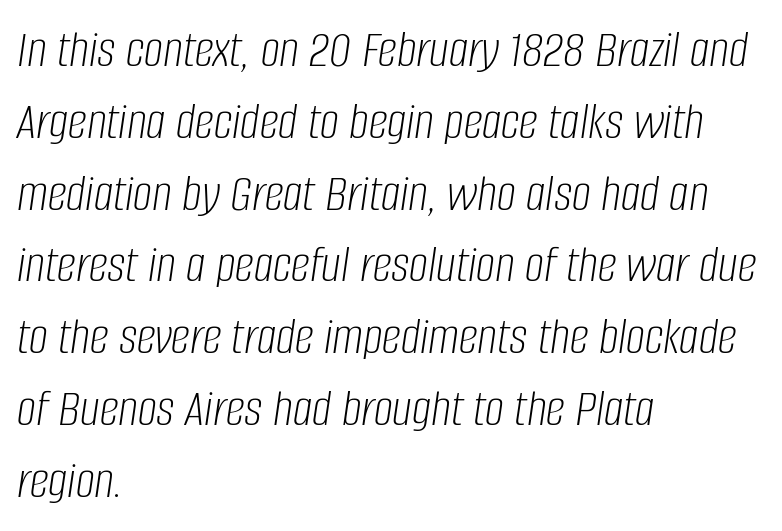
Nobody touched the tracking dial on this one. These lines stack with their left ends in a neat column. This block has exactly the height ordinary leading produces. Varying glyph widths throughout — classic text-font behaviour. No chunkiness to these letters — they're not bold.
